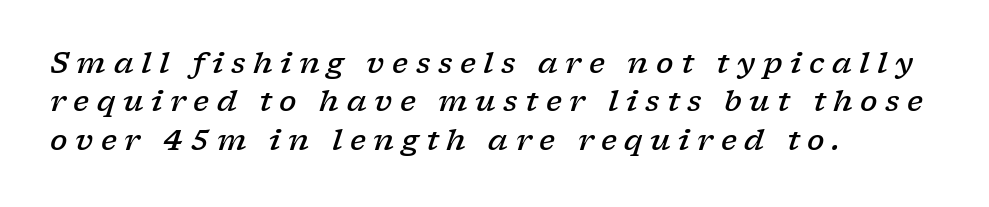
Q: Is the text bold? A: Semi-bold.
Q: Is the text italic (slanted)? A: Yes, it leans right by about 17 degrees.
Q: Is the typeface a serif or a sans-serif typeface? A: Serif.
Q: Is the text underlined? A: No.
Q: How is the paragraph aligned? A: Left-aligned.
Q: Is the spacing between letters normal or unusually wide? A: Unusually wide.
Q: Is the spacing between lines tight, normal or loose? A: Normal.
Q: Width (condensed, normal, or wide)? A: Wide.
Q: Stroke contrast? A: Low.
Q: x-height? A: Medium.
Q: Monospaced? A: No.
